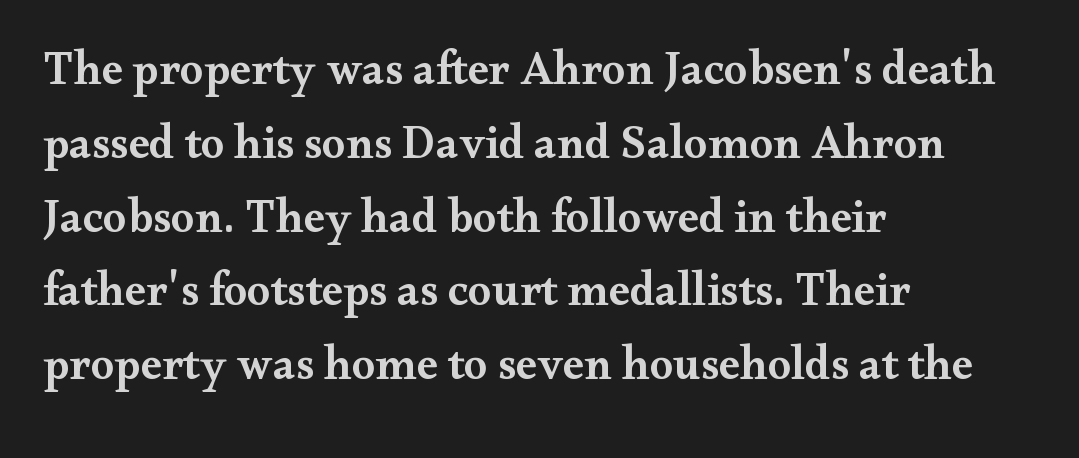
The image shows 47 px semibold, wide serif type, upright; set left-aligned, normal line spacing (1.57x), normal letter spacing, not underlined; medium stroke contrast and a small x-height.
